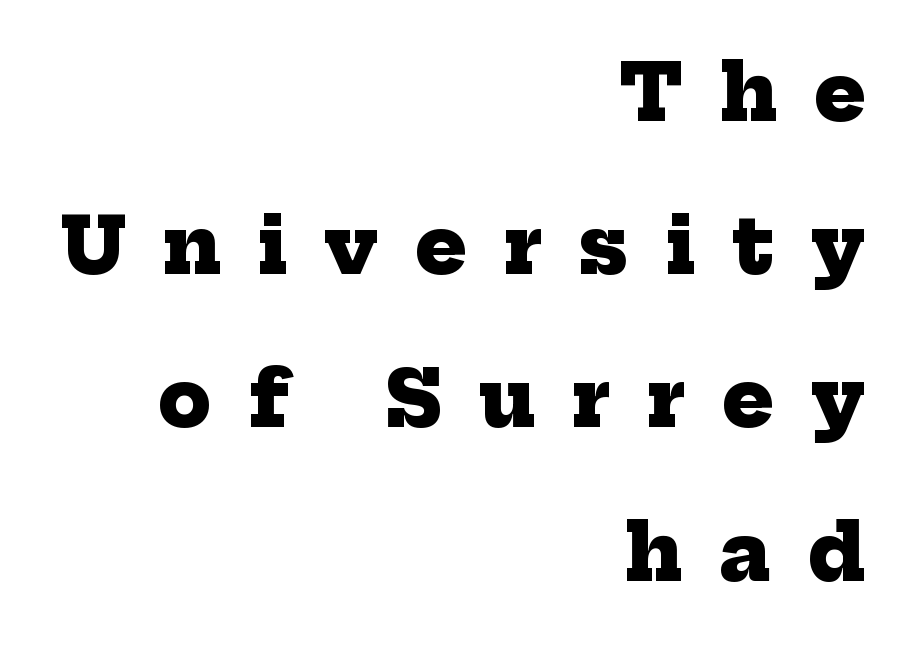
Q: Is the text bold? A: Yes.
Q: Is the typeface a serif or a sans-serif typeface? A: Serif.
Q: Is the text underlined? A: No.
Q: How is the paragraph aligned? A: Right-aligned.
Q: Is the spacing between letters normal or unusually wide? A: Unusually wide.
Q: Is the spacing between lines tight, normal or loose? A: Loose.
Q: Width (condensed, normal, or wide)? A: Normal.
Q: Stroke contrast? A: Low.
Q: x-height? A: Medium.
Q: Monospaced? A: No.
